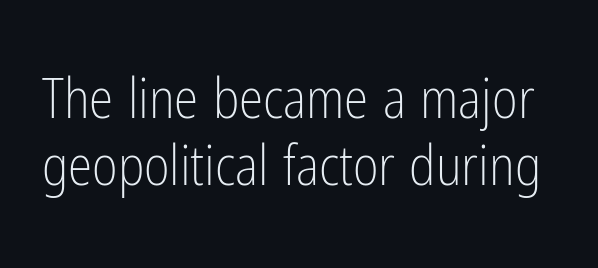
Q: Is the text bold? A: No.
Q: Is the text italic (slanted)? A: No, it is upright.
Q: Is the typeface a serif or a sans-serif typeface? A: Sans-serif.
Q: Is the text underlined? A: No.
Q: Is the spacing between letters normal or unusually wide? A: Normal.
Q: Width (condensed, normal, or wide)? A: Condensed.
Q: Stroke contrast? A: Low.
Q: x-height? A: Medium.
Q: Monospaced? A: No.
